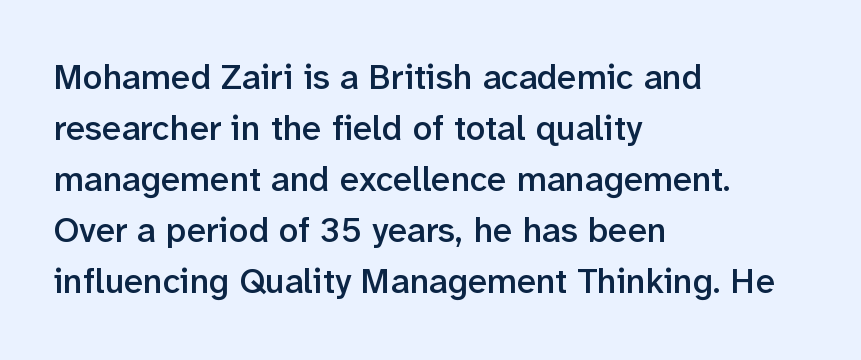
{"serif": "no", "italic": "no", "bold": "semi", "weight": "semibold", "width": "normal", "stroke_contrast": "low", "x_height": "medium", "monospaced": "no", "underline": "no", "align": "left", "line_spacing": "normal", "line_spacing_ratio": 1.46, "letter_spacing": "normal", "letter_spacing_em": 0.0, "glyph_px": 35}
